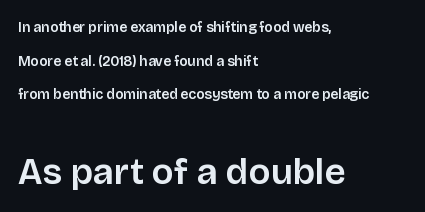
In terms of posture, this sample is upright. Leading: increased. Each row of text sits above clean, open space. The passage shown is typed in a proportional face where columns would drift. Type size steps up from the first block to the second. The passage shown has conventional tracking throughout.
